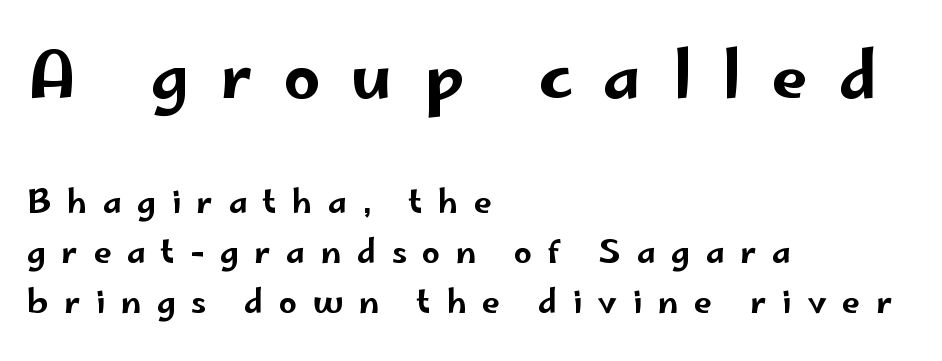
Q: Is the text italic (slanted)? A: No, it is upright.
Q: Is the typeface a serif or a sans-serif typeface? A: Sans-serif.
Q: Is the text underlined? A: No.
Q: How is the paragraph aligned? A: Left-aligned.
Q: Is the spacing between letters normal or unusually wide? A: Unusually wide.
Q: Is the spacing between lines tight, normal or loose? A: Normal.
Q: Which block of text is set in a larger size, the first (top) or the second (bottom)? A: The first (top) one.
Q: Width (condensed, normal, or wide)? A: Wide.
Q: Stroke contrast? A: Low.
Q: x-height? A: Small.
Q: Monospaced? A: No.
